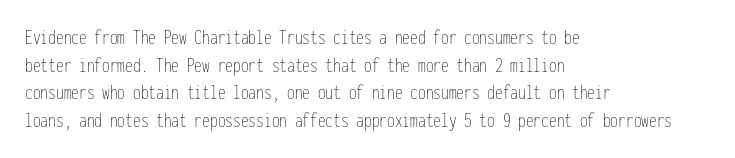
{"italic": "no", "bold": "no", "underline": "no", "align": "left", "line_spacing": "normal", "line_spacing_ratio": 1.26, "letter_spacing": "normal", "letter_spacing_em": 0.0, "glyph_px": 22}
